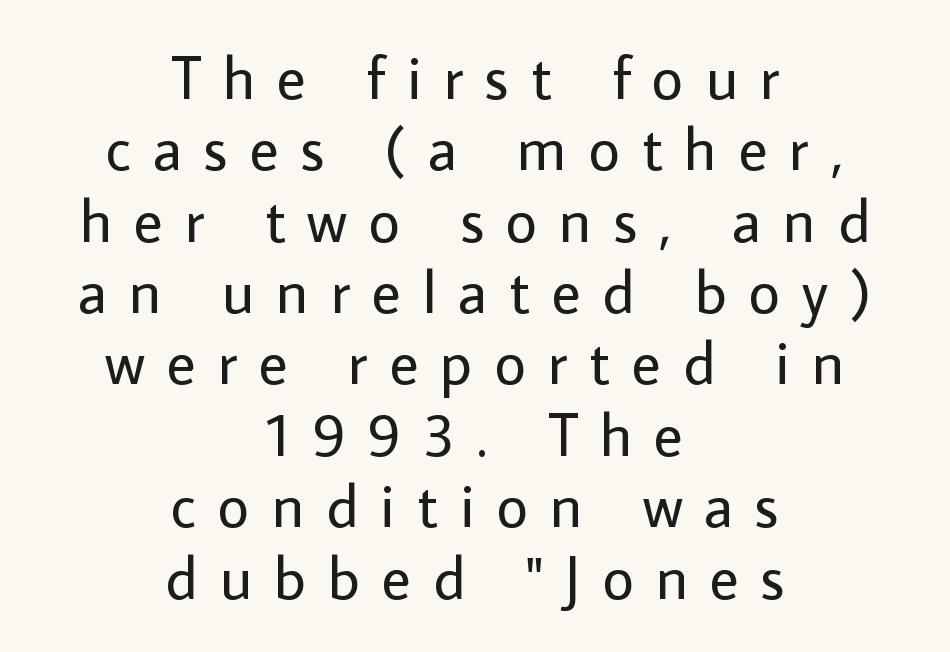
The letters stand upright; this is a roman face. Decoration check: the copy has no underline. Here the designer chose a conventional face with non-uniform glyph widths. A centered setting, common on invitations and titles, is used for this passage. You can tell from the bare stems that sans-serif type was used.
